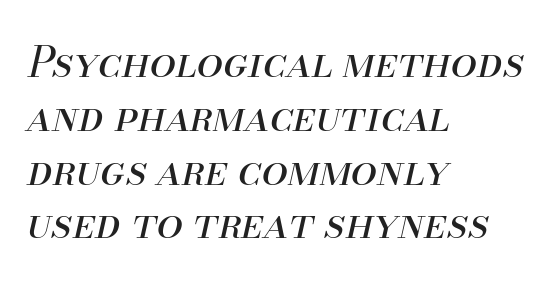
{"italic": "yes", "lean": "right", "slant_degrees": 13, "bold": "no", "weight": "regular", "width": "normal", "stroke_contrast": "medium", "x_height": "small", "monospaced": "no", "underline": "no", "align": "left", "line_spacing": "normal", "line_spacing_ratio": 1.28, "letter_spacing": "normal", "letter_spacing_em": 0.0, "glyph_px": 42}
